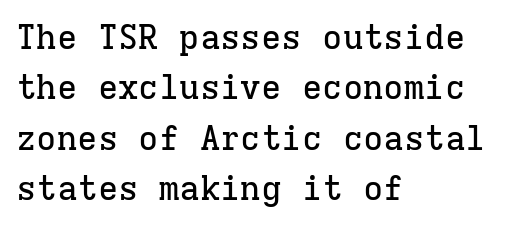
Underline: absent. Compared with a centered layout, this one pins lines to the left instead. The type sits square on the baseline with zero lean. The face used here is seriffed, in the tradition of book romans. How are the letters spaced? Ordinarily, with no added tracking. Here the designer chose a console-style face with uniform glyph widths.
